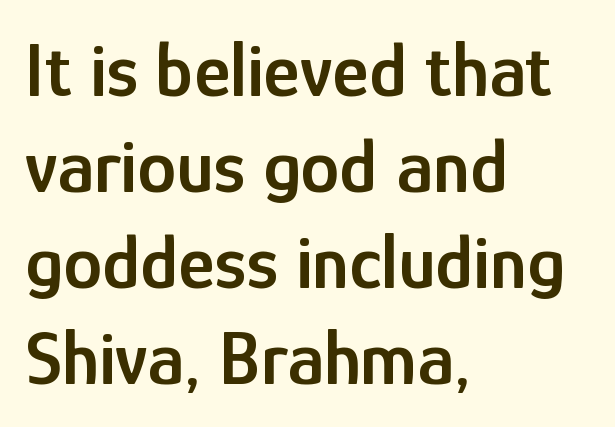
Q: Is the text bold? A: Semi-bold.
Q: Is the text italic (slanted)? A: No, it is upright.
Q: Is the typeface a serif or a sans-serif typeface? A: Sans-serif.
Q: Is the text underlined? A: No.
Q: How is the paragraph aligned? A: Left-aligned.
Q: Is the spacing between letters normal or unusually wide? A: Normal.
Q: Width (condensed, normal, or wide)? A: Condensed.
Q: Stroke contrast? A: Low.
Q: x-height? A: Medium.
Q: Monospaced? A: No.
